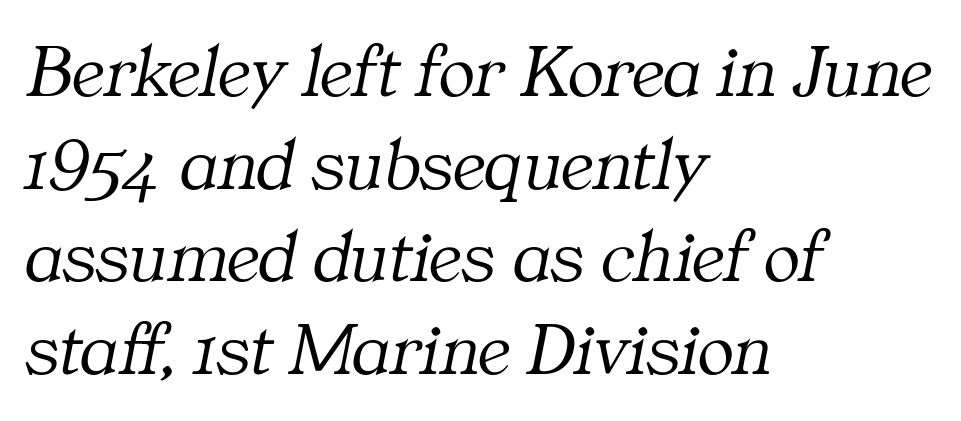
{"serif": "yes", "italic": "yes", "lean": "right", "slant_degrees": 11, "bold": "no", "weight": "light", "width": "normal", "stroke_contrast": "medium", "x_height": "medium", "monospaced": "no", "underline": "no", "align": "left", "line_spacing_ratio": 1.22, "letter_spacing": "normal", "letter_spacing_em": 0.0, "glyph_px": 76}
